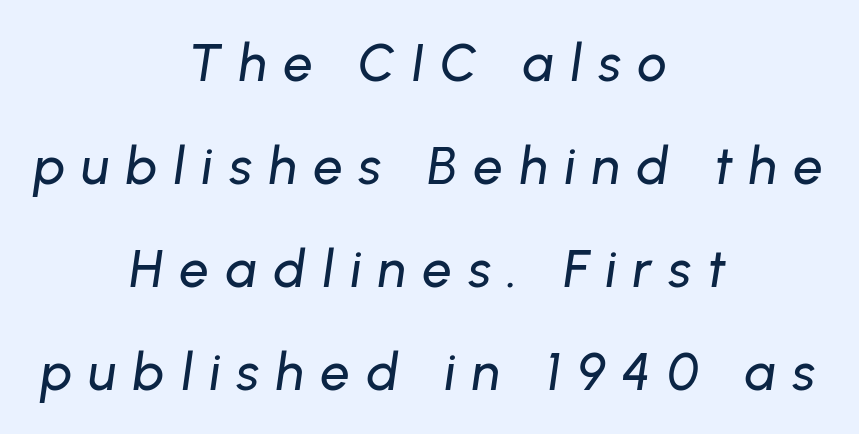
Style check: oblique. Here the glyphs are tracked loosely, breaking word shapes into spaced letters. The rendering positions every line midway between the sides. The zone under the glyphs is completely vacant.
